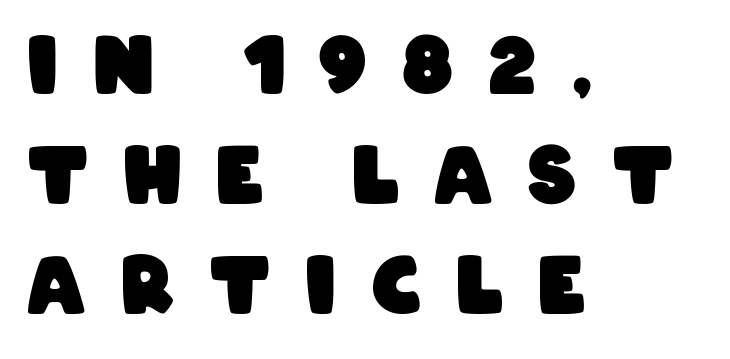
Q: Is the text bold? A: Yes.
Q: Is the typeface a serif or a sans-serif typeface? A: Sans-serif.
Q: Is the text underlined? A: No.
Q: How is the paragraph aligned? A: Left-aligned.
Q: Is the spacing between letters normal or unusually wide? A: Unusually wide.
Q: Is the spacing between lines tight, normal or loose? A: Normal.
Q: Width (condensed, normal, or wide)? A: Condensed.
Q: Stroke contrast? A: Low.
Q: x-height? A: Large.
Q: Monospaced? A: No.
